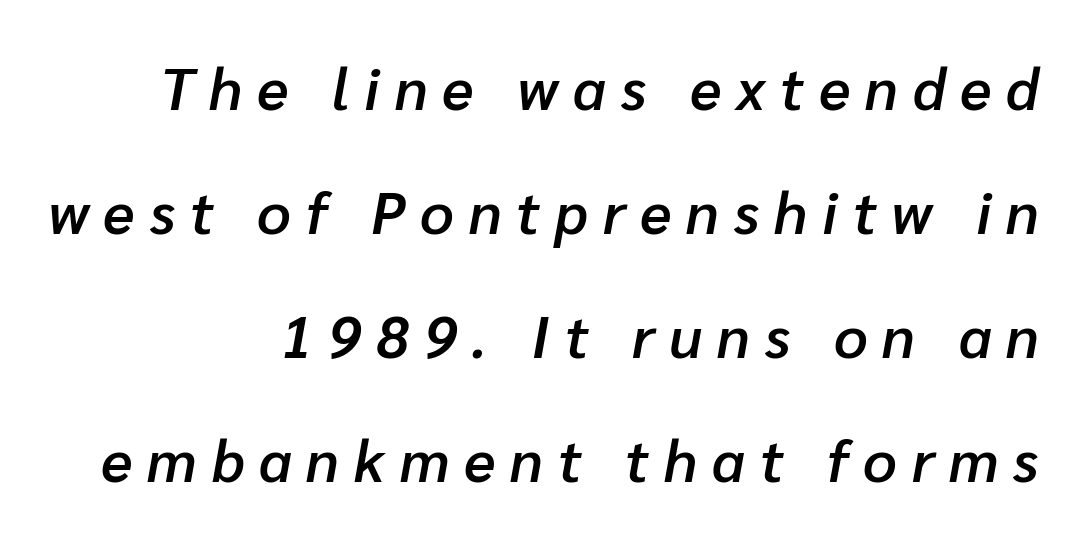
{"italic": "yes", "lean": "right", "slant_degrees": 10, "bold": "semi", "weight": "semibold", "width": "normal", "stroke_contrast": "low", "x_height": "medium", "monospaced": "no", "underline": "no", "align": "right", "line_spacing": "loose", "line_spacing_ratio": 2.1, "letter_spacing": "wide", "letter_spacing_em": 0.25, "glyph_px": 59}
